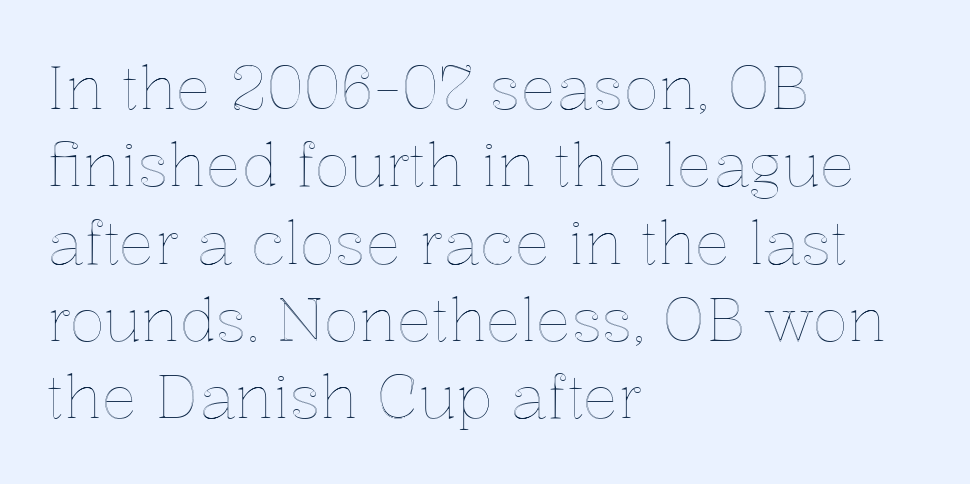
Q: Is the text italic (slanted)? A: No, it is upright.
Q: Is the text underlined? A: No.
Q: How is the paragraph aligned? A: Left-aligned.
Q: Is the spacing between letters normal or unusually wide? A: Normal.
Q: Is the spacing between lines tight, normal or loose? A: Normal.
Q: Width (condensed, normal, or wide)? A: Normal.
Q: x-height? A: Medium.
Q: Monospaced? A: No.
